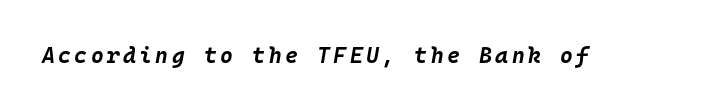
{"italic": "yes", "lean": "right", "slant_degrees": 10, "bold": "yes", "underline": "no", "glyph_px": 22}
